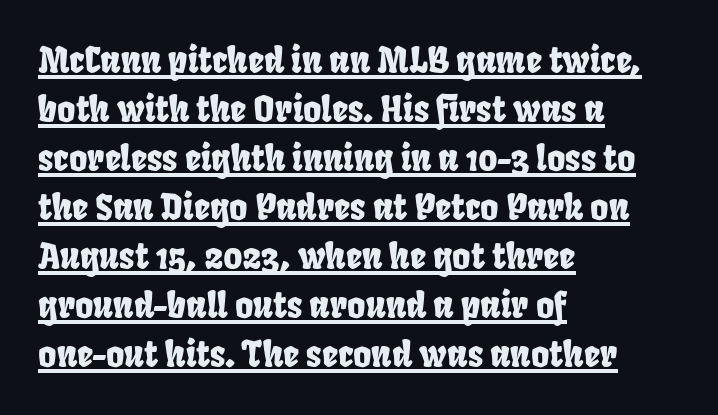
{"serif": "no", "width": "condensed", "stroke_contrast": "low", "x_height": "large", "monospaced": "no", "underline": "yes", "align": "left", "line_spacing": "normal", "line_spacing_ratio": 1.4, "letter_spacing": "normal", "letter_spacing_em": 0.0, "glyph_px": 35}
